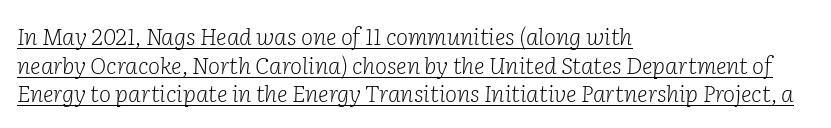
The image shows 23 px text type, italic (leaning right); set left-aligned, normal line spacing (1.25x), normal letter spacing, underlined.
